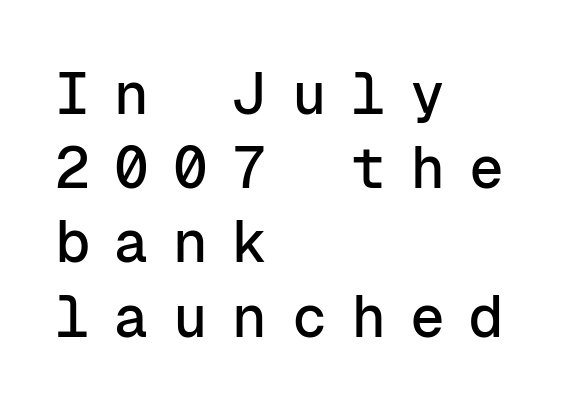
The image shows 58 px sans-serif type, upright, monospaced; set left-aligned, normal line spacing (1.28x), unusually wide letter spacing (+0.42 em), not underlined; low stroke contrast and a medium x-height.
